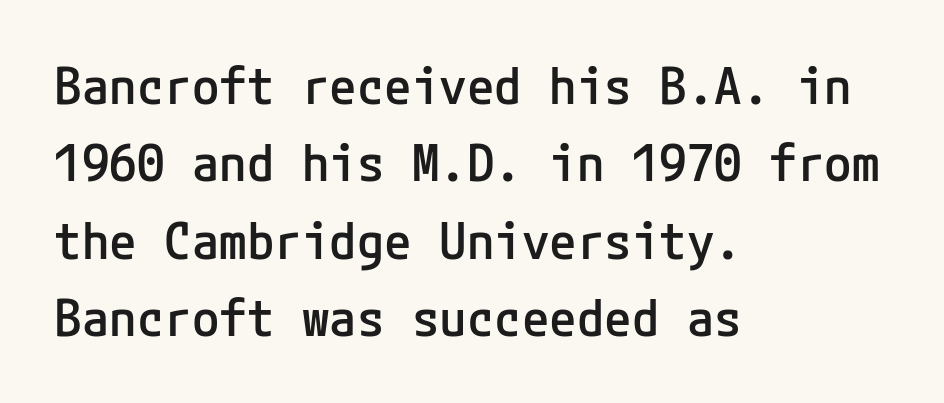
The foot of each line stays bare and open. Here the glyphs are tracked normally, forming tight word shapes. A normal amount of white space separates one row of letters from the next. These lines carry some extra weight — a demibold, not a full bold. This is roman type, the default non-slanted kind. Unlike a traditional serif, this face leaves its strokes unadorned.
